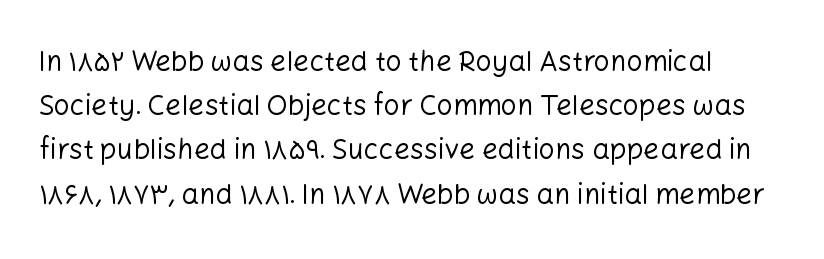
The image shows 28 px regular-weight sans-serif type, upright; set normal line spacing (1.58x), normal letter spacing, not underlined; low stroke contrast and a medium x-height.
